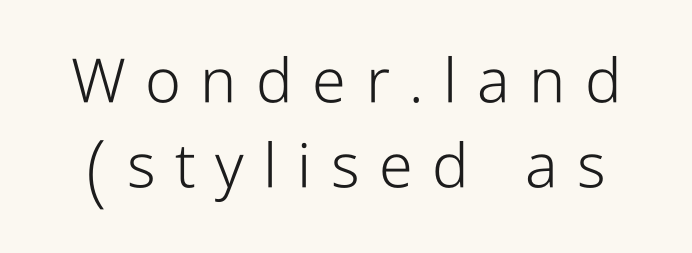
Q: Is the text bold? A: No.
Q: Is the text italic (slanted)? A: No, it is upright.
Q: Is the typeface a serif or a sans-serif typeface? A: Sans-serif.
Q: Is the text underlined? A: No.
Q: Is the spacing between letters normal or unusually wide? A: Unusually wide.
Q: Is the spacing between lines tight, normal or loose? A: Normal.
Q: Width (condensed, normal, or wide)? A: Condensed.
Q: Stroke contrast? A: Low.
Q: x-height? A: Medium.
Q: Monospaced? A: No.
